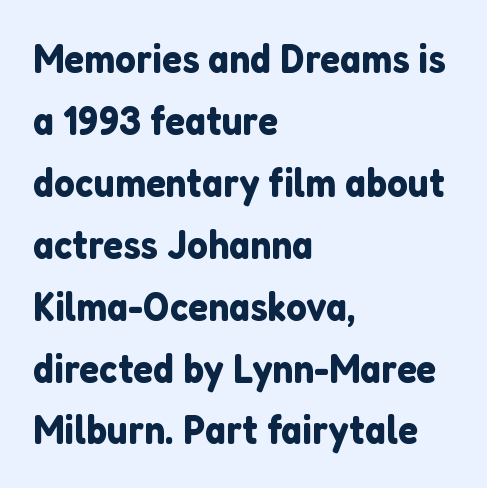
How are the letters spaced? Ordinarily, with no added tracking. A typesetter would call this leading conventional body-copy spacing. Just letters on the line, the space beneath them empty. The face used here is a sans, in the tradition of grotesques and geometrics. The passage shown is typed in a proportional face where columns would drift. Posture: straight, roman, zero tilt.
